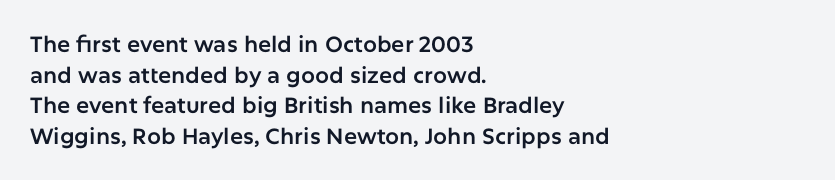
If you drew a line through each stem, it would be perfectly vertical. Honestly, the letter spacing is just normal — you wouldn't notice it. The words here are not underlined. Notice how the passage keeps a crisp vertical edge on the left only. Interline gaps are of average width in this sample.
